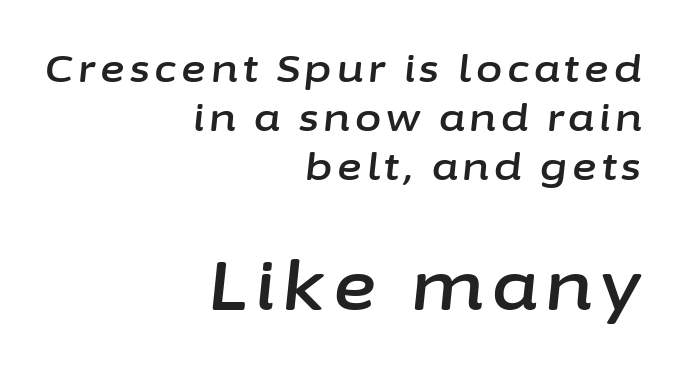
{"italic": "yes", "lean": "right", "slant_degrees": 6, "width": "normal", "stroke_contrast": "low", "x_height": "medium", "monospaced": "no", "underline": "no", "align": "right", "line_spacing": "normal", "line_spacing_ratio": 1.29, "larger_block": "second", "size_ratio": 1.76, "glyph_px": 67}
